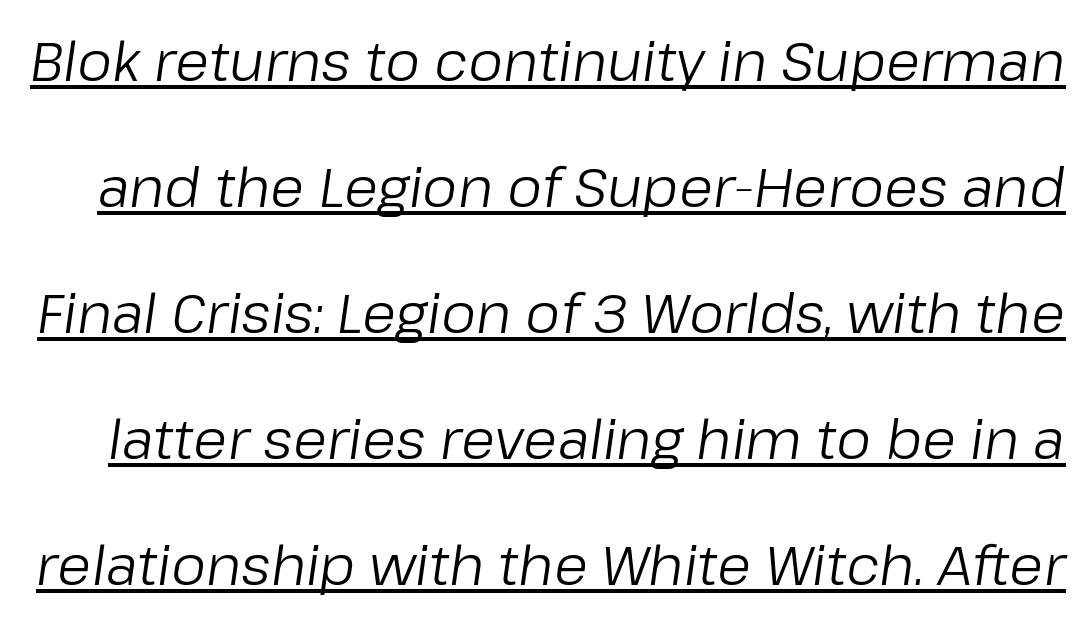
Q: Is the text bold? A: No.
Q: Is the text italic (slanted)? A: Yes, it leans right by about 8 degrees.
Q: Is the text underlined? A: Yes.
Q: Is the spacing between letters normal or unusually wide? A: Normal.
Q: Is the spacing between lines tight, normal or loose? A: Loose.
Q: Width (condensed, normal, or wide)? A: Normal.
Q: Stroke contrast? A: Low.
Q: x-height? A: Medium.
Q: Monospaced? A: No.
